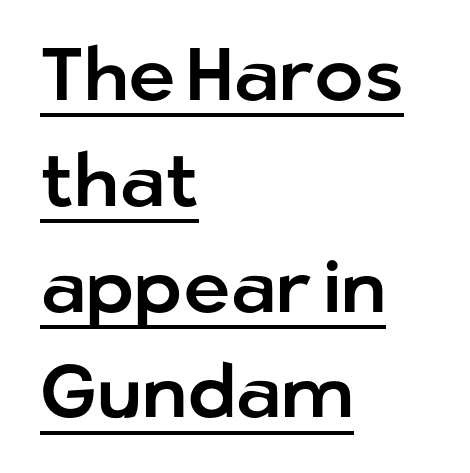
The image shows 74 px sans-serif type, upright; set left-aligned, normal line spacing (1.43x), normal letter spacing, underlined; low stroke contrast and a medium x-height.
